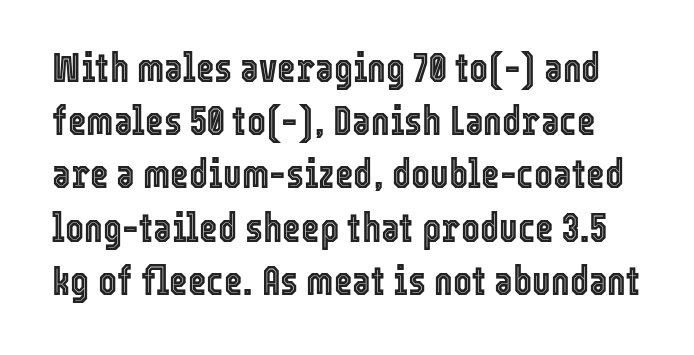
Think of a printed novel: that variable character pitch is what you see here. Nobody drew a line under any word here. These lines keep a tight, regular rhythm from letter to letter. This is roman type, the default non-slanted kind. Is there much room between lines? A standard amount, neither cramped nor airy.
